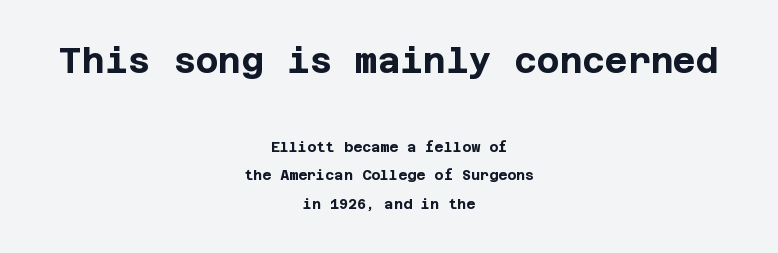
Q: Is the text bold? A: Yes.
Q: Is the text italic (slanted)? A: No, it is upright.
Q: Is the typeface a serif or a sans-serif typeface? A: Sans-serif.
Q: Is the text underlined? A: No.
Q: How is the paragraph aligned? A: Centered.
Q: Is the spacing between letters normal or unusually wide? A: Normal.
Q: Is the spacing between lines tight, normal or loose? A: Loose.
Q: Which block of text is set in a larger size, the first (top) or the second (bottom)? A: The first (top) one.
Q: Width (condensed, normal, or wide)? A: Normal.
Q: Stroke contrast? A: Low.
Q: x-height? A: Large.
